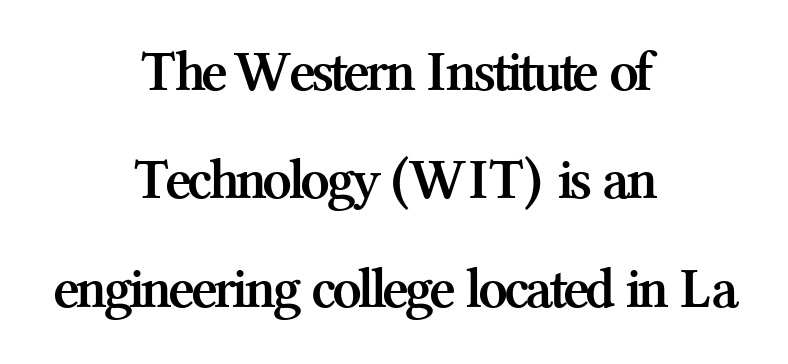
{"serif": "yes", "italic": "no", "bold": "yes", "weight": "semibold", "width": "normal", "stroke_contrast": "medium", "x_height": "medium", "monospaced": "no", "underline": "no", "align": "center", "line_spacing_ratio": 1.87, "letter_spacing": "normal", "letter_spacing_em": 0.0, "glyph_px": 58}
